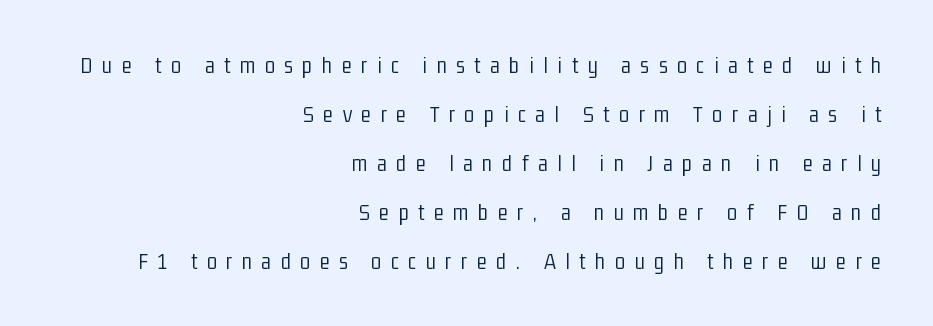
The image shows 23 px text type, upright; set right-aligned, loose line spacing (2.13x), unusually wide letter spacing (+0.42 em), not underlined.
